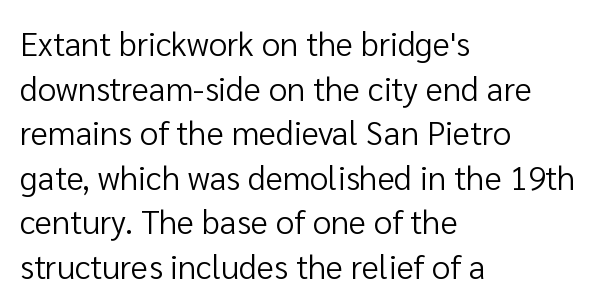
The image shows 33 px regular-weight sans-serif type, upright; set left-aligned, normal line spacing (1.35x), normal letter spacing, not underlined; low stroke contrast and a medium x-height.
